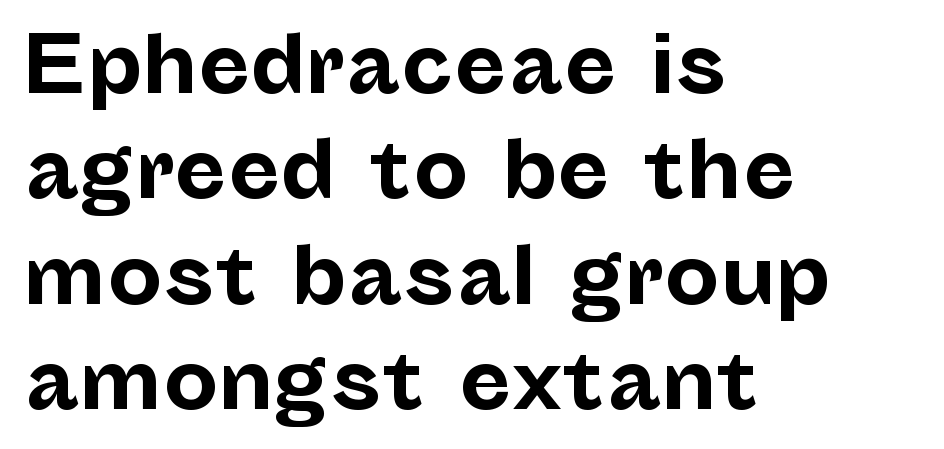
Q: Is the text bold? A: Yes.
Q: Is the text italic (slanted)? A: No, it is upright.
Q: Is the typeface a serif or a sans-serif typeface? A: Sans-serif.
Q: Is the text underlined? A: No.
Q: How is the paragraph aligned? A: Left-aligned.
Q: Is the spacing between letters normal or unusually wide? A: Normal.
Q: Is the spacing between lines tight, normal or loose? A: Normal.
Q: Width (condensed, normal, or wide)? A: Normal.
Q: Stroke contrast? A: Low.
Q: x-height? A: Medium.
Q: Monospaced? A: No.
